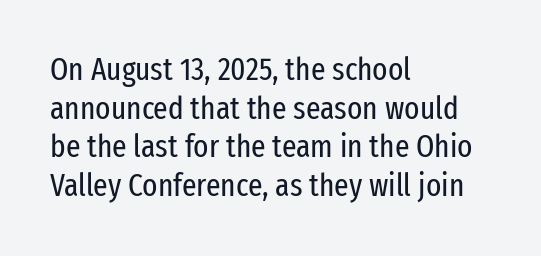
The image shows 32 px regular-weight, condensed sans-serif type, upright; set left-aligned, line spacing 1.21x, normal letter spacing, not underlined; low stroke contrast and a medium x-height.
